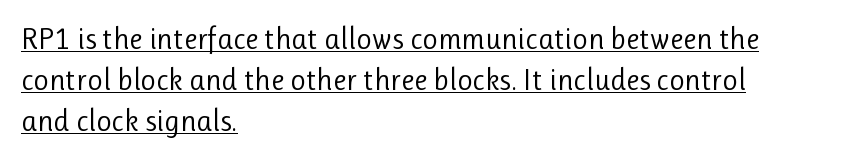
Q: Is the text bold? A: No.
Q: Is the text italic (slanted)? A: No, it is upright.
Q: Is the typeface a serif or a sans-serif typeface? A: Sans-serif.
Q: Is the text underlined? A: Yes.
Q: How is the paragraph aligned? A: Left-aligned.
Q: Is the spacing between letters normal or unusually wide? A: Normal.
Q: Is the spacing between lines tight, normal or loose? A: Normal.
Q: Width (condensed, normal, or wide)? A: Normal.
Q: Stroke contrast? A: Low.
Q: x-height? A: Medium.
Q: Monospaced? A: No.
